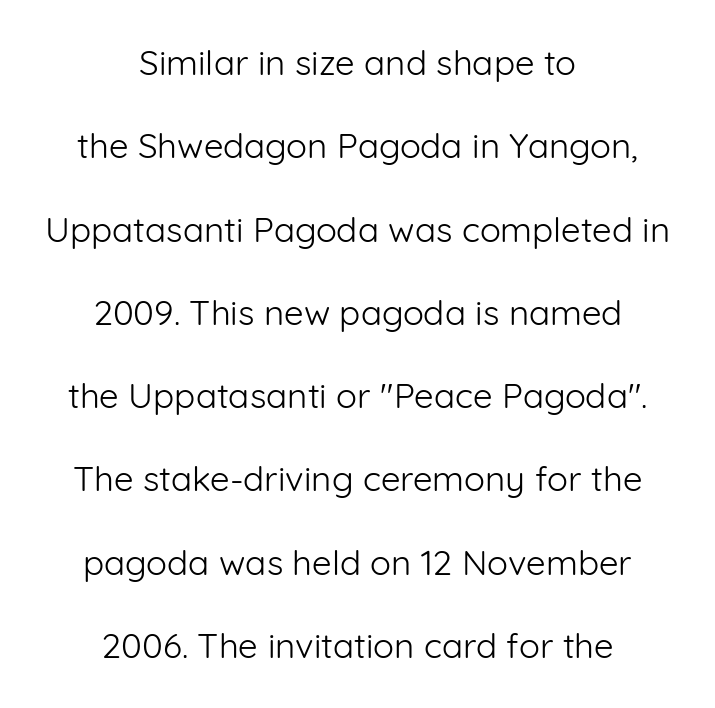
The image shows 35 px light sans-serif type, upright; set centered, loose line spacing (2.38x), normal letter spacing, not underlined; low stroke contrast and a medium x-height.
